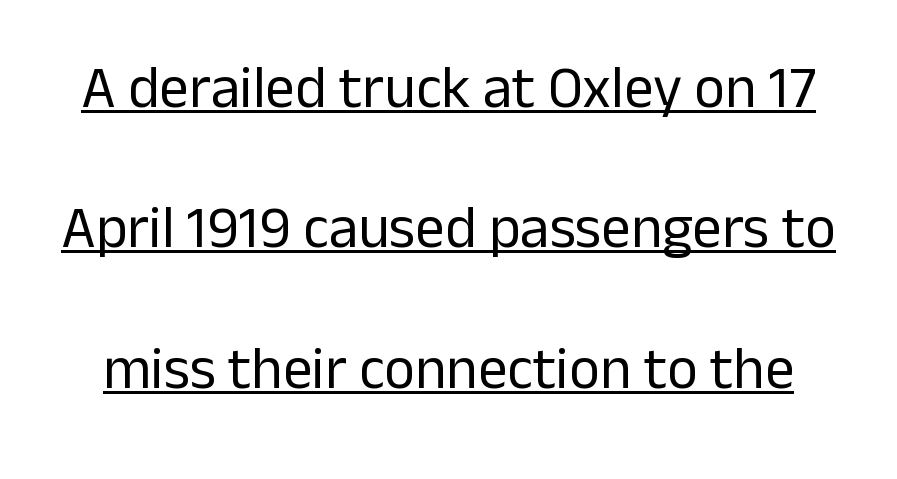
The image shows 59 px regular-weight sans-serif type, upright; set loose line spacing (2.38x), normal letter spacing, underlined; low stroke contrast and a medium x-height.
